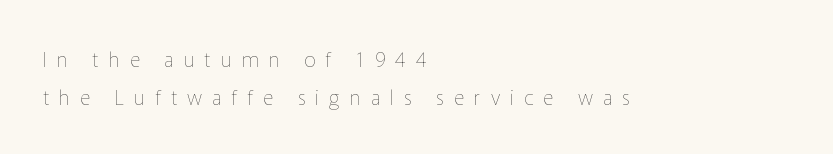
The image shows 20 px text type, upright; set left-aligned, line spacing 1.89x, unusually wide letter spacing (+0.5 em), not underlined.
